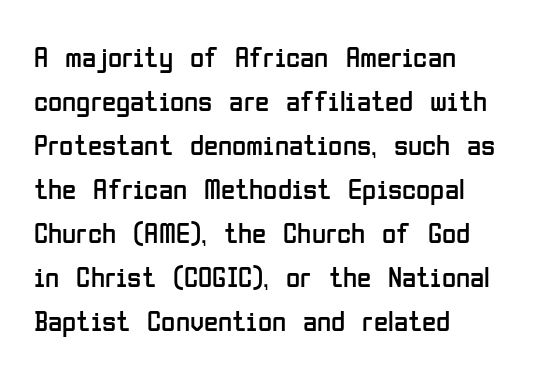
Q: Is the text bold? A: No.
Q: Is the text italic (slanted)? A: No, it is upright.
Q: Is the typeface a serif or a sans-serif typeface? A: Sans-serif.
Q: Is the text underlined? A: No.
Q: How is the paragraph aligned? A: Left-aligned.
Q: Is the spacing between letters normal or unusually wide? A: Normal.
Q: Is the spacing between lines tight, normal or loose? A: Normal.
Q: Width (condensed, normal, or wide)? A: Condensed.
Q: Stroke contrast? A: Low.
Q: x-height? A: Medium.
Q: Monospaced? A: No.
